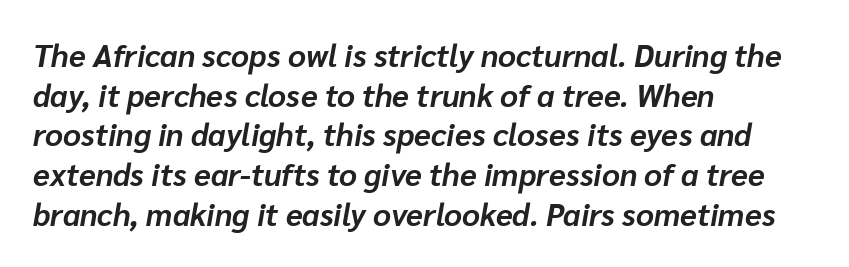
{"italic": "yes", "lean": "right", "slant_degrees": 10, "bold": "yes", "weight": "bold", "width": "normal", "stroke_contrast": "low", "x_height": "medium", "monospaced": "no", "underline": "no", "align": "left", "line_spacing": "normal", "line_spacing_ratio": 1.28, "letter_spacing": "normal", "letter_spacing_em": 0.0, "glyph_px": 31}
